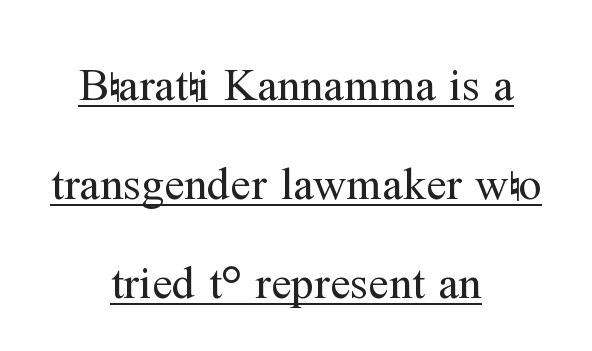
{"serif": "yes", "italic": "no", "bold": "no", "weight": "regular", "width": "normal", "stroke_contrast": "medium", "x_height": "medium", "monospaced": "no", "underline": "yes", "align": "center", "line_spacing": "loose", "line_spacing_ratio": 2.15, "letter_spacing": "normal", "letter_spacing_em": 0.0, "glyph_px": 46}
